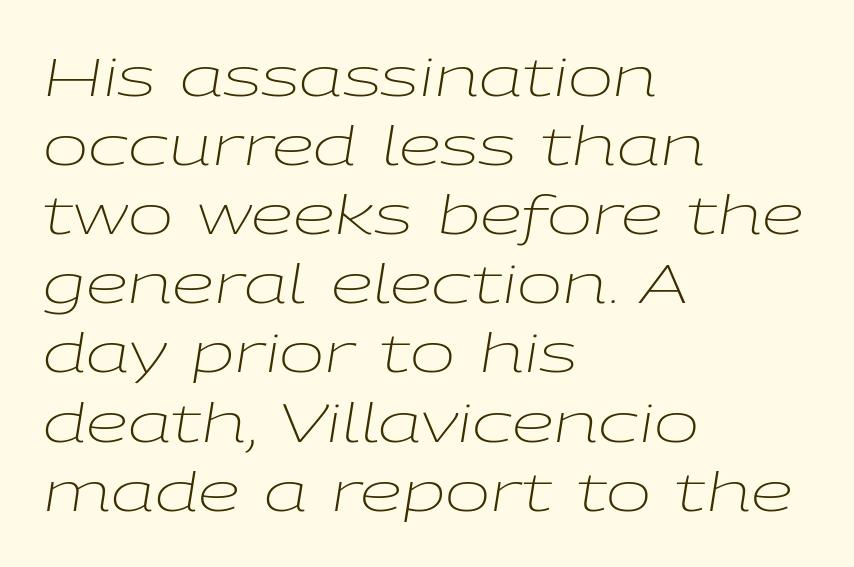
Q: Is the text bold? A: No.
Q: Is the text italic (slanted)? A: Yes, it leans right by about 9 degrees.
Q: Is the text underlined? A: No.
Q: How is the paragraph aligned? A: Left-aligned.
Q: Is the spacing between letters normal or unusually wide? A: Normal.
Q: Is the spacing between lines tight, normal or loose? A: Normal.
Q: Width (condensed, normal, or wide)? A: Wide.
Q: Stroke contrast? A: Low.
Q: x-height? A: Medium.
Q: Monospaced? A: No.
